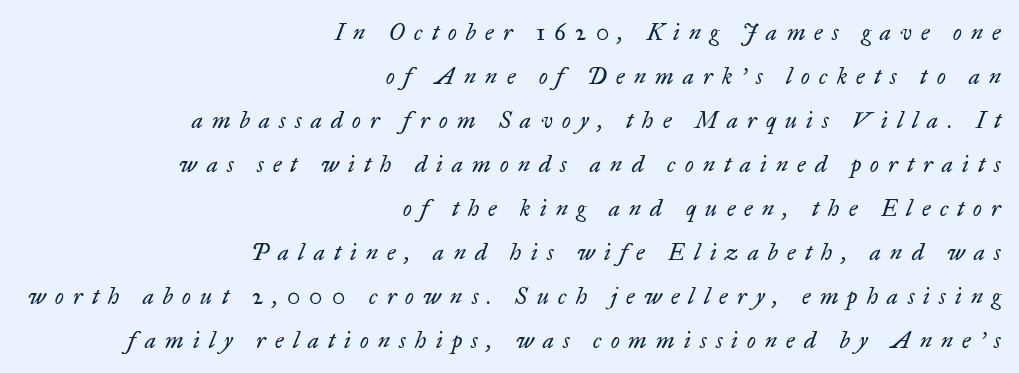
Horizontally, the lines are justified to the trailing edge only. Would a proofreader flag this as italicized? Yes. Vertically, the passage feels expansive, rows floating well apart. Summary of weight: not heavy and not bold.
